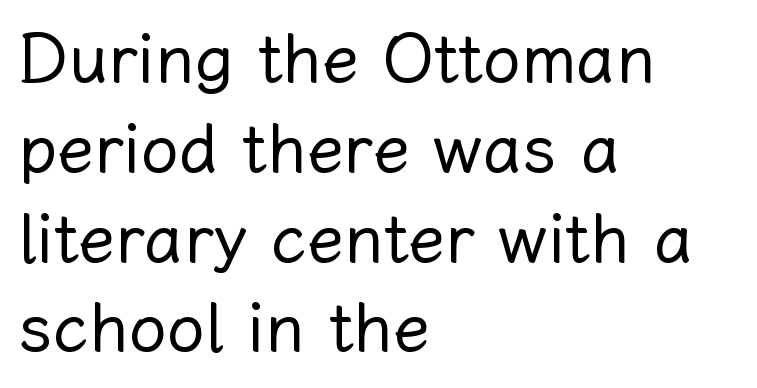
The image shows 68 px regular-weight type, upright; set left-aligned, normal line spacing (1.32x), normal letter spacing, not underlined; low stroke contrast and a medium x-height.
